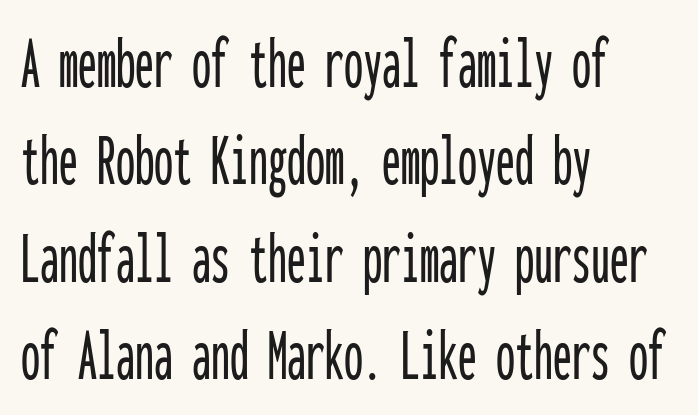
Q: Is the text italic (slanted)? A: No, it is upright.
Q: Is the typeface a serif or a sans-serif typeface? A: Sans-serif.
Q: Is the text underlined? A: No.
Q: How is the paragraph aligned? A: Left-aligned.
Q: Is the spacing between letters normal or unusually wide? A: Normal.
Q: Is the spacing between lines tight, normal or loose? A: Normal.
Q: Width (condensed, normal, or wide)? A: Condensed.
Q: Stroke contrast? A: Low.
Q: x-height? A: Medium.
Q: Monospaced? A: Yes.
